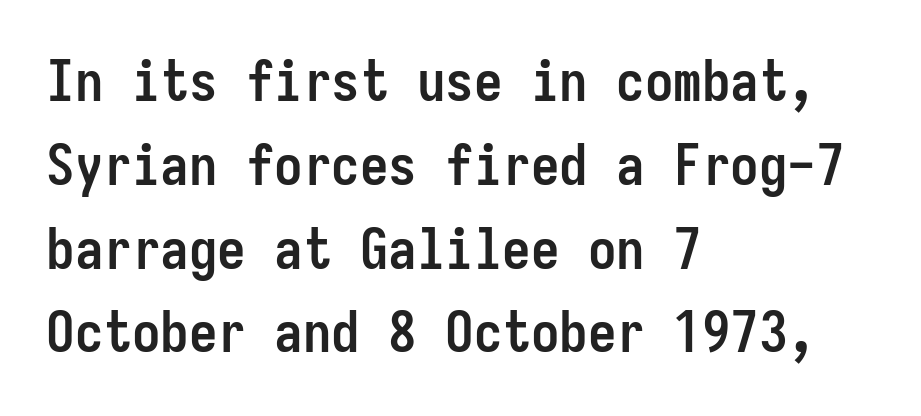
{"serif": "no", "italic": "no", "bold": "yes", "weight": "semibold", "width": "condensed", "stroke_contrast": "low", "x_height": "medium", "monospaced": "yes", "underline": "no", "align": "left", "line_spacing": "normal", "line_spacing_ratio": 1.47, "letter_spacing": "normal", "letter_spacing_em": 0.0, "glyph_px": 57}
